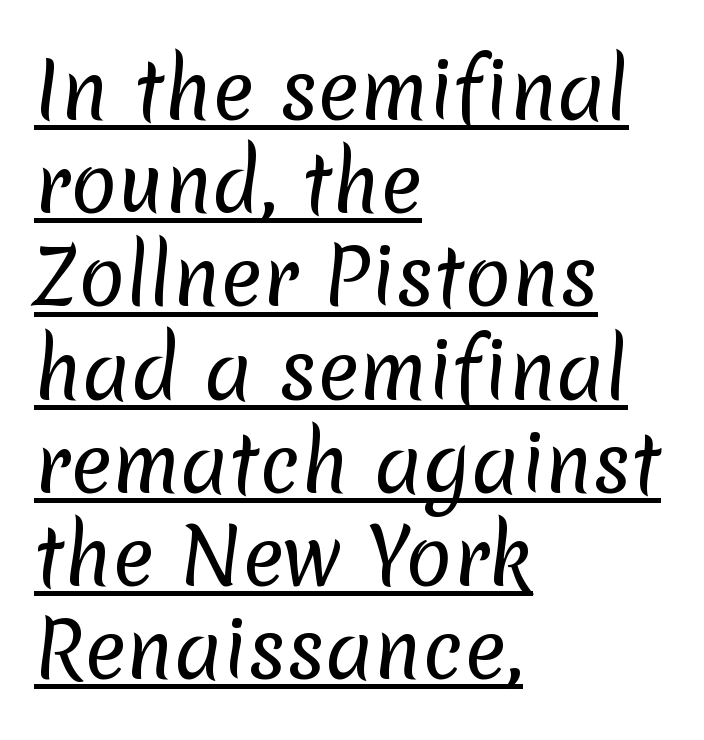
Q: Is the text bold? A: No.
Q: Is the typeface a serif or a sans-serif typeface? A: Sans-serif.
Q: Is the text underlined? A: Yes.
Q: How is the paragraph aligned? A: Left-aligned.
Q: Is the spacing between letters normal or unusually wide? A: Normal.
Q: Width (condensed, normal, or wide)? A: Normal.
Q: Stroke contrast? A: Low.
Q: x-height? A: Medium.
Q: Monospaced? A: No.
